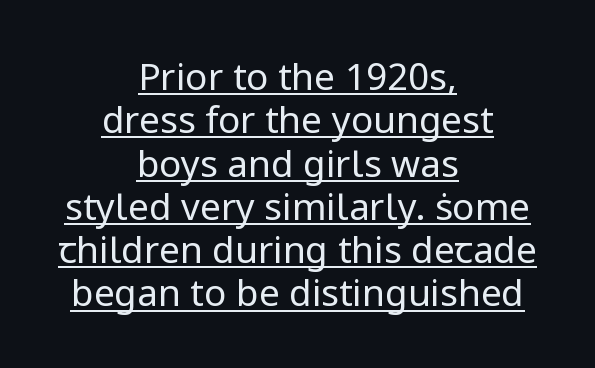
The image shows 37 px regular-weight sans-serif type, upright; set centered, line spacing 1.17x, normal letter spacing, underlined; low stroke contrast and a medium x-height.
